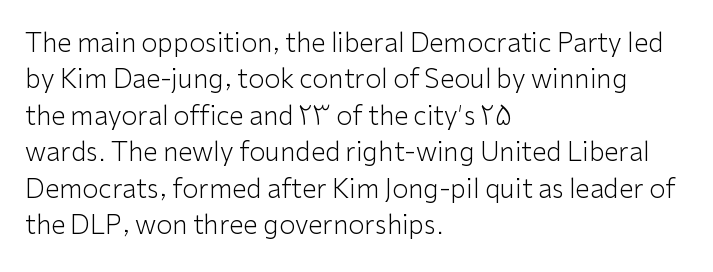
Q: Is the text bold? A: No.
Q: Is the text italic (slanted)? A: No, it is upright.
Q: Is the text underlined? A: No.
Q: How is the paragraph aligned? A: Left-aligned.
Q: Is the spacing between letters normal or unusually wide? A: Normal.
Q: Is the spacing between lines tight, normal or loose? A: Normal.
